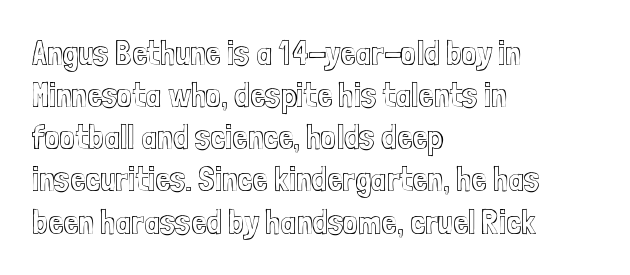
{"italic": "no", "width": "condensed", "x_height": "medium", "monospaced": "no", "underline": "no", "align": "left", "line_spacing_ratio": 1.24, "letter_spacing": "normal", "letter_spacing_em": 0.0, "glyph_px": 34}
